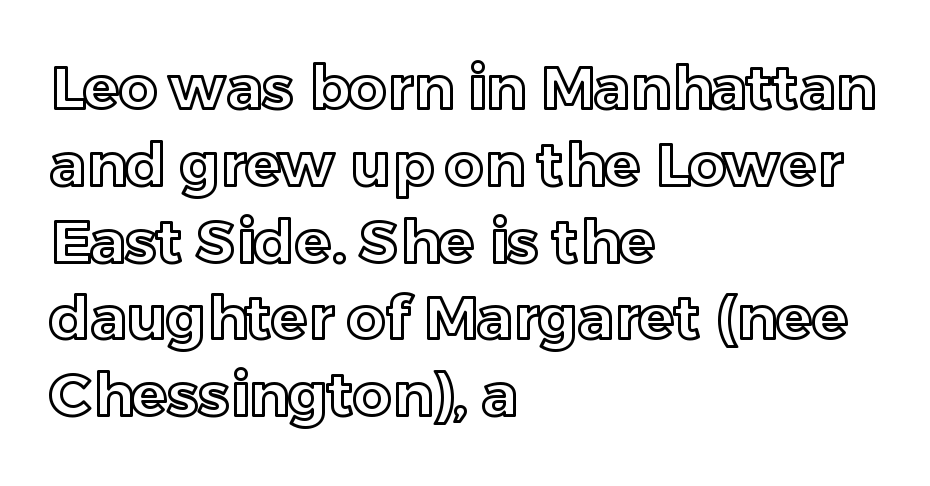
Q: Is the text italic (slanted)? A: No, it is upright.
Q: Is the text underlined? A: No.
Q: How is the paragraph aligned? A: Left-aligned.
Q: Is the spacing between letters normal or unusually wide? A: Normal.
Q: Is the spacing between lines tight, normal or loose? A: Normal.
Q: Width (condensed, normal, or wide)? A: Normal.
Q: x-height? A: Medium.
Q: Monospaced? A: No.
